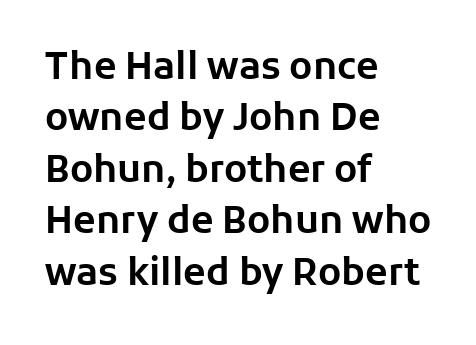
The image shows 37 px sans-serif type, upright; set left-aligned, normal line spacing (1.39x), normal letter spacing, not underlined; low stroke contrast and a medium x-height.
